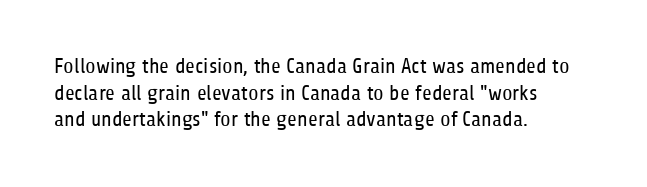
The image shows 21 px text type, upright; set left-aligned, normal line spacing (1.27x), normal letter spacing, not underlined.
